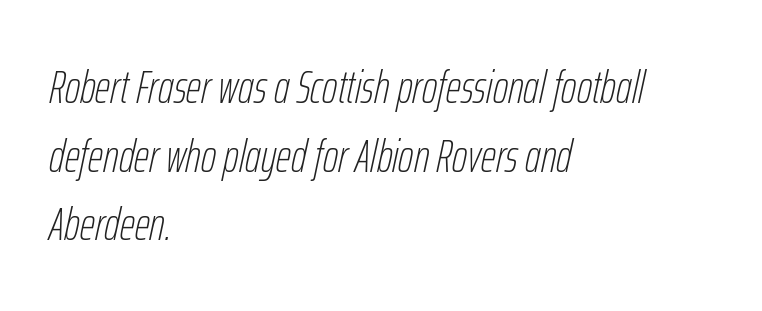
The image shows 47 px thin, condensed type, italic (leaning right); set left-aligned, normal line spacing (1.46x), normal letter spacing, not underlined; low stroke contrast and a medium x-height.
